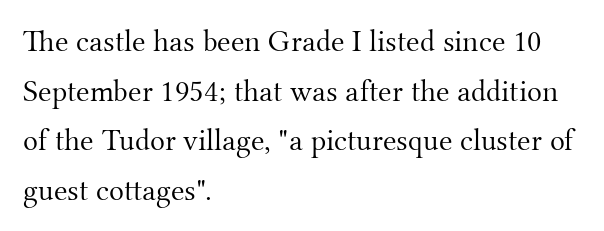
Where is the straight margin? On the left. The glyphs in this specimen are seriffed. This sample has the flowing, uneven cadence of proportional lettering. No word sits above an underline. Is the letter spacing exaggerated? No — it looks like the ordinary default. Weight: regular or lighter.
